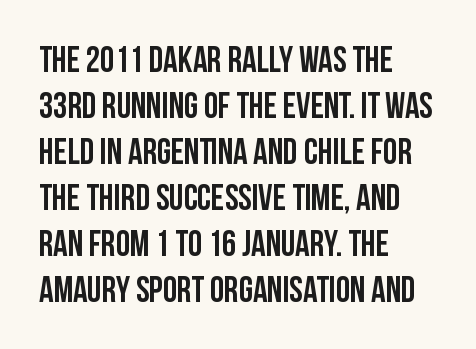
Descender tails drop into unmarked territory. Nobody touched the tracking dial on this one. A typesetter would mark this as roman, not italic. I'd describe the lettering as bold — thick and assertive. This block has exactly the height ordinary leading produces.
